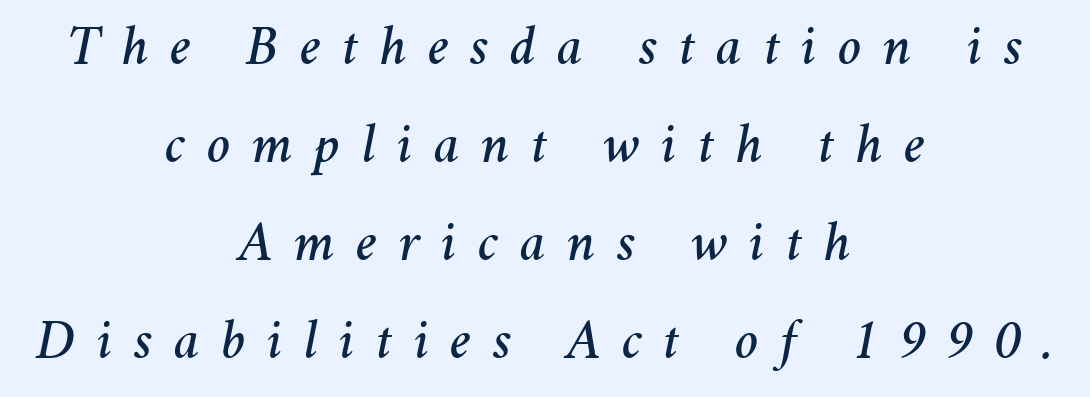
Leftover space on each line is divided equally before and after the words. The area under the type is left untouched. Characters are canted at an angle relative to the baseline's perpendicular. What stands out about the letter spacing? Its width — letters are far apart.
